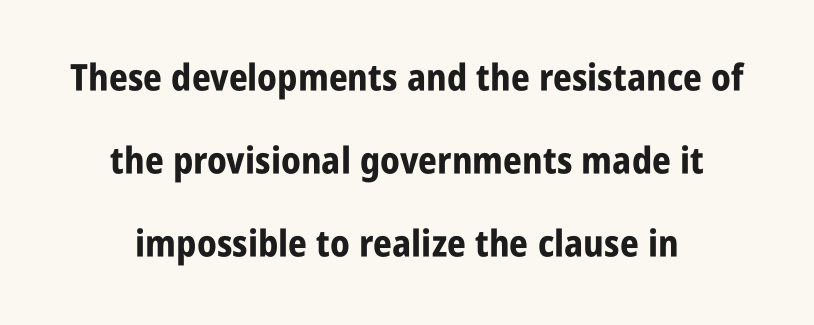
Q: Is the text bold? A: Yes.
Q: Is the text italic (slanted)? A: No, it is upright.
Q: Is the typeface a serif or a sans-serif typeface? A: Sans-serif.
Q: Is the text underlined? A: No.
Q: How is the paragraph aligned? A: Centered.
Q: Is the spacing between letters normal or unusually wide? A: Normal.
Q: Is the spacing between lines tight, normal or loose? A: Loose.
Q: Width (condensed, normal, or wide)? A: Condensed.
Q: Stroke contrast? A: Low.
Q: x-height? A: Large.
Q: Monospaced? A: No.
